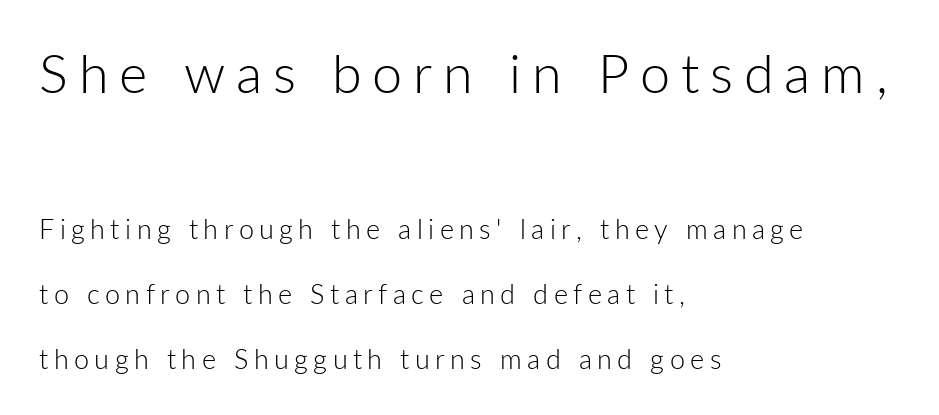
{"serif": "no", "italic": "no", "bold": "no", "weight": "light", "width": "normal", "stroke_contrast": "low", "x_height": "medium", "monospaced": "no", "underline": "no", "align": "left", "line_spacing": "loose", "line_spacing_ratio": 2.41, "letter_spacing": "wide", "letter_spacing_em": 0.2, "larger_block": "first", "size_ratio": 2.0, "glyph_px": 54}
